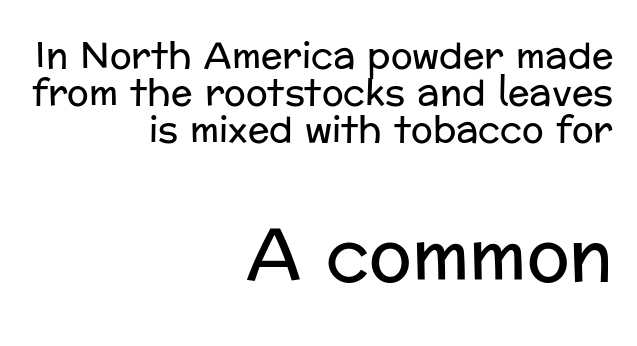
Q: Is the text bold? A: No.
Q: Is the text italic (slanted)? A: No, it is upright.
Q: Is the typeface a serif or a sans-serif typeface? A: Sans-serif.
Q: Is the text underlined? A: No.
Q: How is the paragraph aligned? A: Right-aligned.
Q: Is the spacing between letters normal or unusually wide? A: Normal.
Q: Is the spacing between lines tight, normal or loose? A: Tight.
Q: Which block of text is set in a larger size, the first (top) or the second (bottom)? A: The second (bottom) one.
Q: Width (condensed, normal, or wide)? A: Normal.
Q: Stroke contrast? A: Low.
Q: x-height? A: Medium.
Q: Monospaced? A: No.
